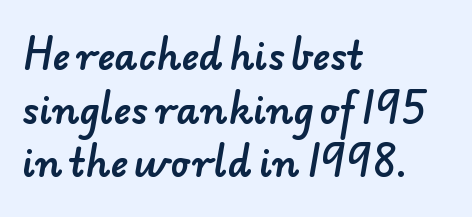
The setting favours the left margin, as ordinary paragraphs usually do. Line spacing here is normal. Nobody touched the tracking dial on this one. Only glyphs here, with clear space below each row.
